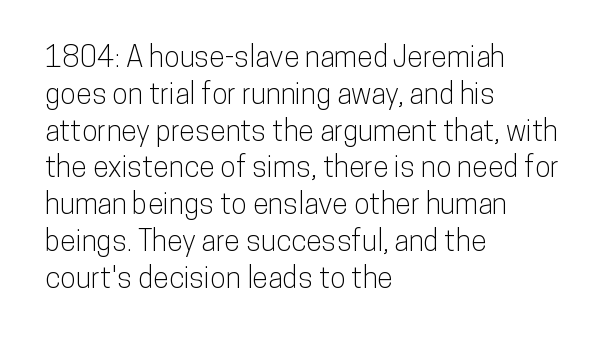
The image shows 29 px condensed sans-serif type, upright; set left-aligned, normal line spacing (1.27x), normal letter spacing, not underlined; low stroke contrast and a medium x-height.
